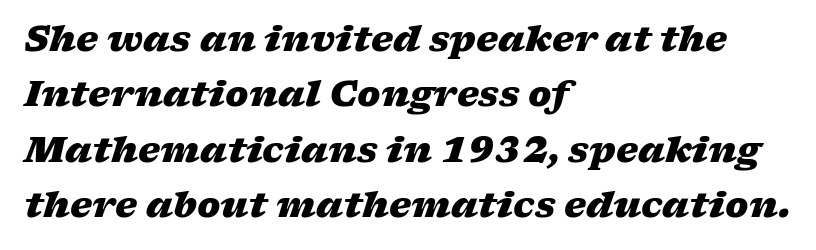
{"italic": "yes", "lean": "right", "slant_degrees": 17, "bold": "yes", "weight": "heavy", "width": "wide", "stroke_contrast": "low", "x_height": "medium", "monospaced": "no", "underline": "no", "align": "left", "line_spacing": "normal", "line_spacing_ratio": 1.58, "letter_spacing": "normal", "letter_spacing_em": 0.0, "glyph_px": 35}
